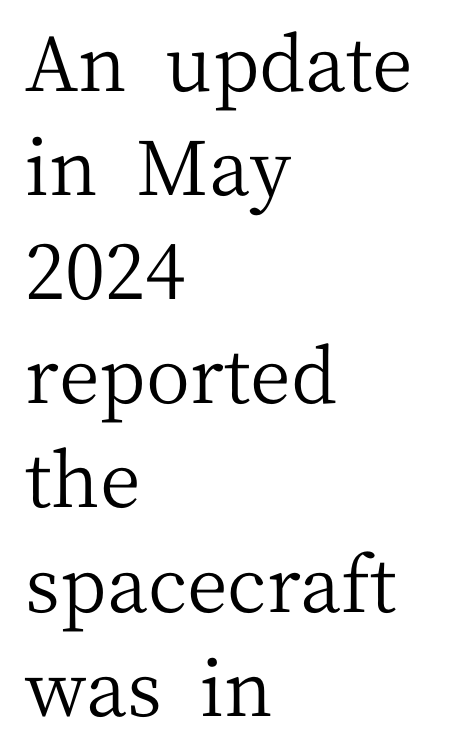
{"serif": "yes", "italic": "no", "bold": "no", "weight": "regular", "width": "normal", "stroke_contrast": "medium", "x_height": "medium", "monospaced": "no", "underline": "no", "align": "left", "line_spacing": "normal", "line_spacing_ratio": 1.37, "letter_spacing": "normal", "letter_spacing_em": 0.0, "glyph_px": 76}
